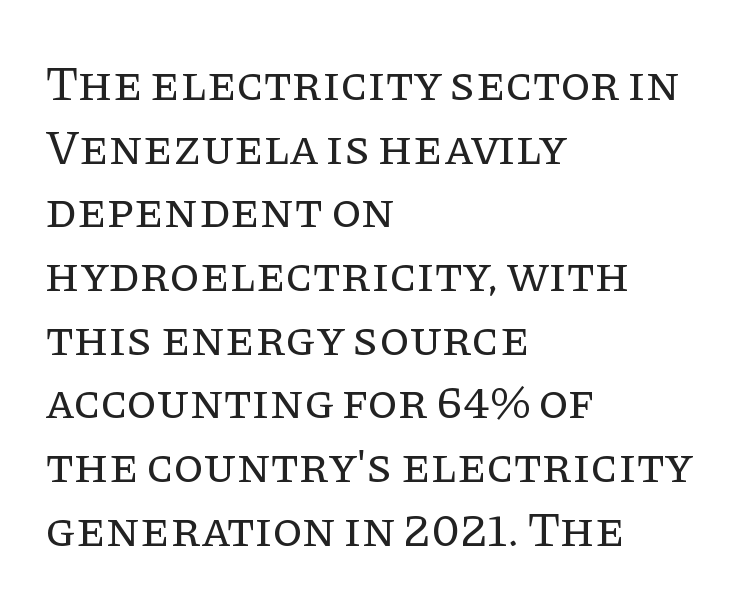
Q: Is the text bold? A: No.
Q: Is the text italic (slanted)? A: No, it is upright.
Q: Is the typeface a serif or a sans-serif typeface? A: Serif.
Q: Is the text underlined? A: No.
Q: How is the paragraph aligned? A: Left-aligned.
Q: Is the spacing between letters normal or unusually wide? A: Normal.
Q: Is the spacing between lines tight, normal or loose? A: Normal.
Q: Width (condensed, normal, or wide)? A: Normal.
Q: Stroke contrast? A: Low.
Q: x-height? A: Large.
Q: Monospaced? A: No.
